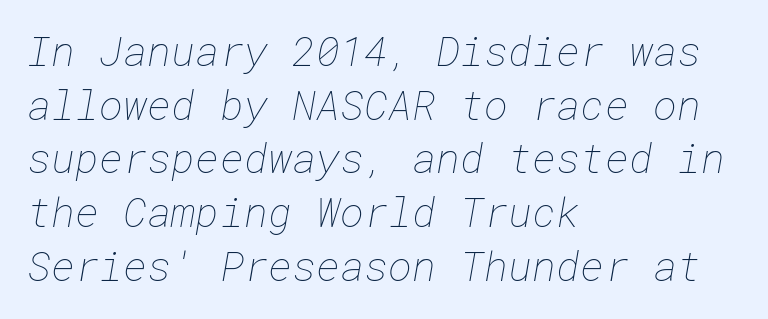
Q: Is the text bold? A: No.
Q: Is the text underlined? A: No.
Q: How is the paragraph aligned? A: Left-aligned.
Q: Is the spacing between letters normal or unusually wide? A: Normal.
Q: Is the spacing between lines tight, normal or loose? A: Normal.
Q: Width (condensed, normal, or wide)? A: Normal.
Q: Stroke contrast? A: Low.
Q: x-height? A: Medium.
